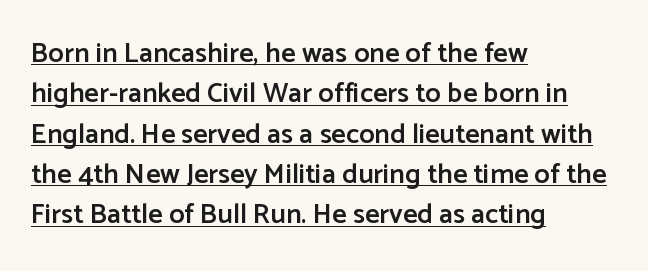
{"serif": "no", "italic": "no", "bold": "semi", "weight": "semibold", "width": "normal", "stroke_contrast": "low", "x_height": "medium", "monospaced": "no", "underline": "yes", "align": "left", "line_spacing": "normal", "line_spacing_ratio": 1.44, "letter_spacing": "normal", "letter_spacing_em": 0.0, "glyph_px": 28}
